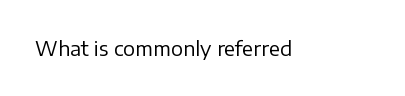
{"italic": "no", "bold": "no", "underline": "no", "letter_spacing": "normal", "letter_spacing_em": 0.0, "glyph_px": 20}
